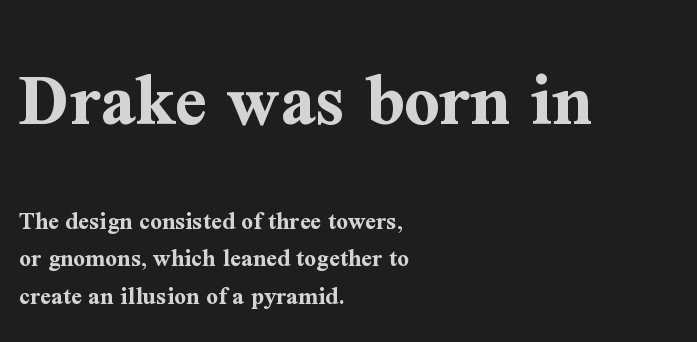
Posture: straight, roman, zero tilt. Honestly, there is no underline to notice here at all. The tracking reads as untouched default to a designer's eye. The emphasis by scale lands on block number one, above. The compositor pushed each line to the left boundary.
